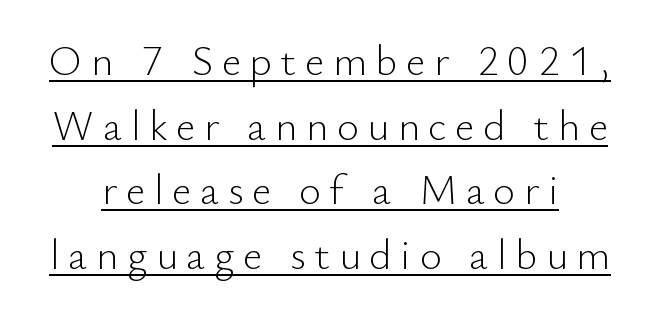
{"serif": "no", "italic": "no", "bold": "no", "weight": "light", "width": "normal", "stroke_contrast": "low", "x_height": "small", "monospaced": "no", "underline": "yes", "line_spacing": "normal", "line_spacing_ratio": 1.54, "letter_spacing": "wide", "letter_spacing_em": 0.21, "glyph_px": 42}
